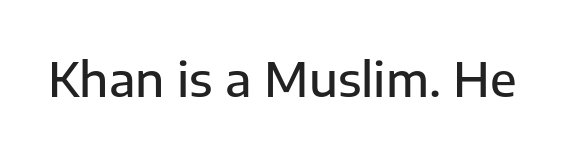
The image shows 47 px semibold sans-serif type, upright; set normal letter spacing, not underlined; low stroke contrast and a medium x-height.
